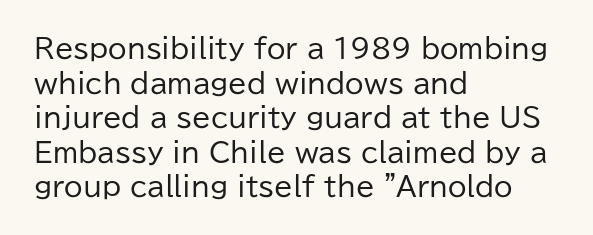
The image shows 27 px text type, upright; set left-aligned, normal line spacing (1.28x), normal letter spacing, not underlined.
